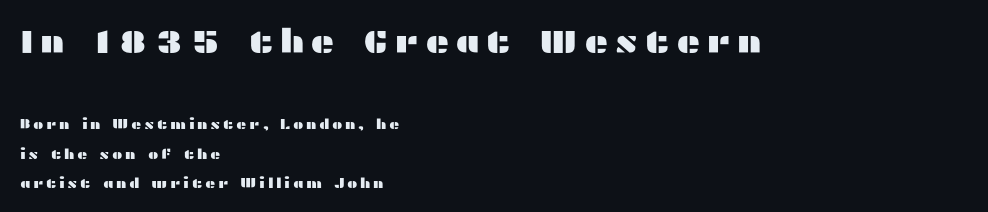
Descenders are the only things crossing below the line. Proportional: the letters do not fall into vertical columns. Reading top to bottom, the characters get smaller at the block break. Italic: no, the glyphs are upright roman.
